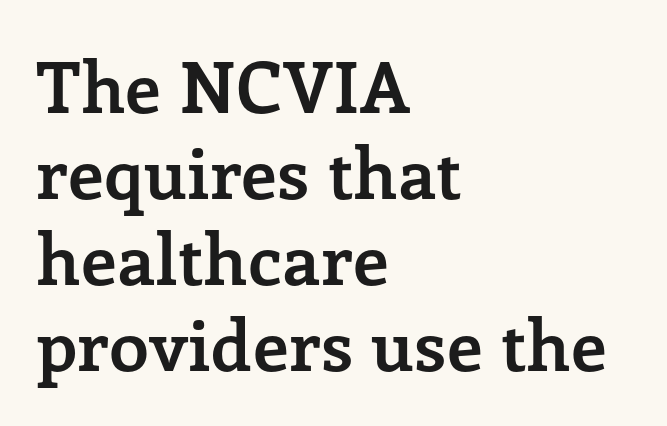
The image shows 71 px semibold serif type, upright; set left-aligned, line spacing 1.21x, normal letter spacing, not underlined; low stroke contrast and a medium x-height.
